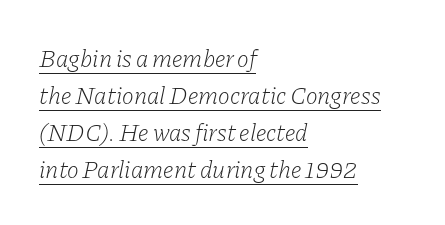
The weight would be labelled regular, book, light, or lighter still. Decoration check: the copy is underlined. The gaps between neighbouring characters are ordinary and unremarkable. What's the leading like? Ordinary, nothing unusual.
